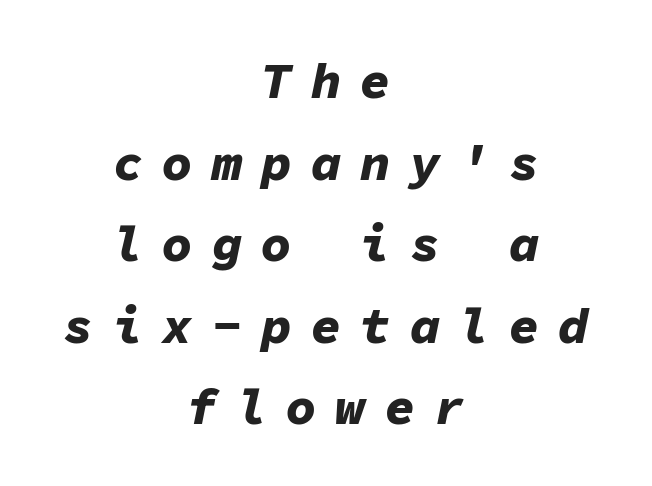
Strokes here are thick enough to call this a true bold. How would I describe the line gaps? Plain and ordinary. The letters march in equal steps, a hallmark of fixed-pitch type. The words here are not underlined. The passage shown has open, widely tracked lettering throughout.
